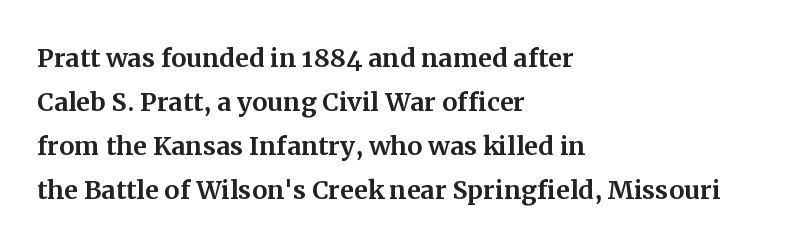
Short note: letters normally spaced. Only glyphs here, with clear space below each row. These lines were composed using upright roman letters. A normal amount of white space separates one row of letters from the next. This rendering employs a face with finishing strokes, i.e., a serif. Here the designer chose a conventional face with non-uniform glyph widths.
